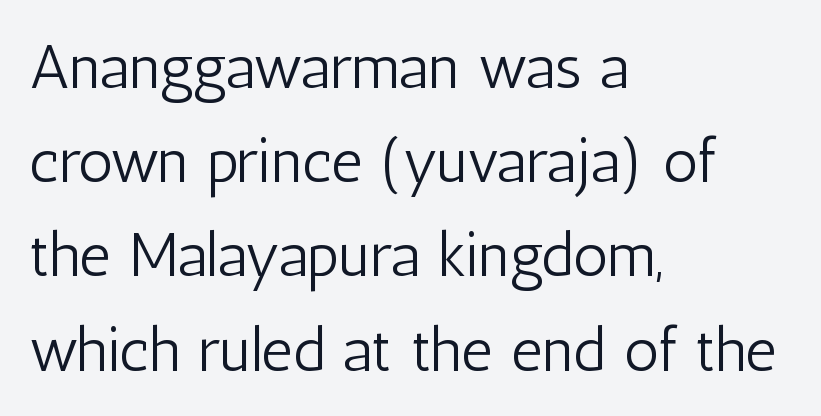
Q: Is the text bold? A: No.
Q: Is the text italic (slanted)? A: No, it is upright.
Q: Is the typeface a serif or a sans-serif typeface? A: Sans-serif.
Q: Is the text underlined? A: No.
Q: How is the paragraph aligned? A: Left-aligned.
Q: Is the spacing between letters normal or unusually wide? A: Normal.
Q: Is the spacing between lines tight, normal or loose? A: Normal.
Q: Width (condensed, normal, or wide)? A: Condensed.
Q: Stroke contrast? A: Low.
Q: x-height? A: Medium.
Q: Monospaced? A: No.
